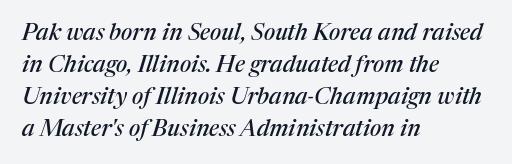
These lines are set flush left with a ragged right edge. Compared with typical body copy, the letter spacing here is the same. Emphasis-style slanted type is in use. Plain, unruled lines of type.
